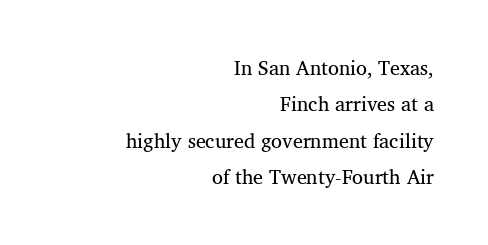
Q: Is the text bold? A: No.
Q: Is the text italic (slanted)? A: No, it is upright.
Q: Is the text underlined? A: No.
Q: How is the paragraph aligned? A: Right-aligned.
Q: Is the spacing between letters normal or unusually wide? A: Normal.
